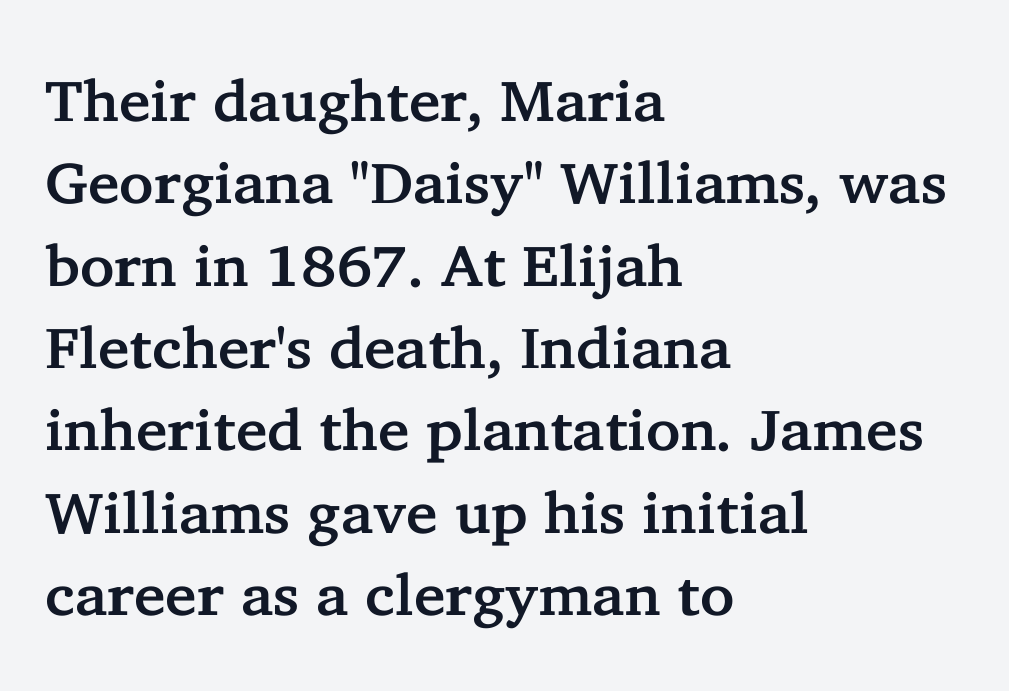
I'd call this a serif setting — the letters wear small feet. Reading down the column, the eye jumps a familiar distance to each next line. Students, note that the glyphs here touch the page at normal intervals. Left-aligned paragraph, ragged on the right. Notice how the stems are strictly vertical — no italics here. Underlining? Definitely not there.
